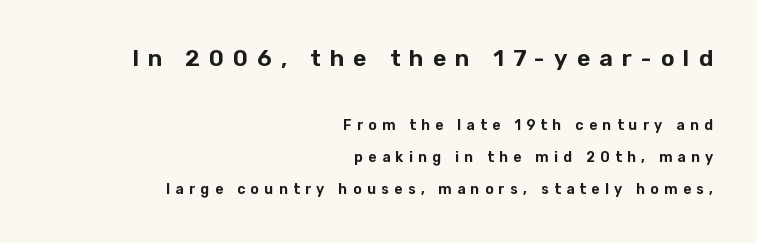
Q: Is the text italic (slanted)? A: No, it is upright.
Q: Is the text underlined? A: No.
Q: How is the paragraph aligned? A: Right-aligned.
Q: Is the spacing between letters normal or unusually wide? A: Unusually wide.
Q: Is the spacing between lines tight, normal or loose? A: Loose.
Q: Which block of text is set in a larger size, the first (top) or the second (bottom)? A: The first (top) one.
